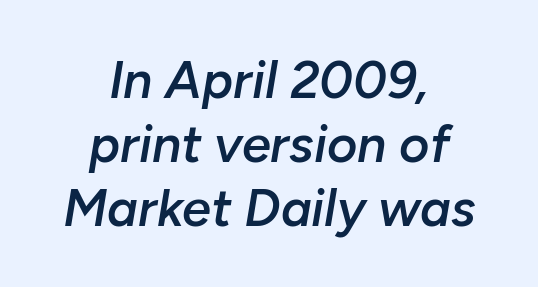
Q: Is the text bold? A: Semi-bold.
Q: Is the text italic (slanted)? A: Yes, it leans right by about 10 degrees.
Q: Is the text underlined? A: No.
Q: How is the paragraph aligned? A: Centered.
Q: Is the spacing between letters normal or unusually wide? A: Normal.
Q: Width (condensed, normal, or wide)? A: Normal.
Q: Stroke contrast? A: Low.
Q: x-height? A: Medium.
Q: Monospaced? A: No.
